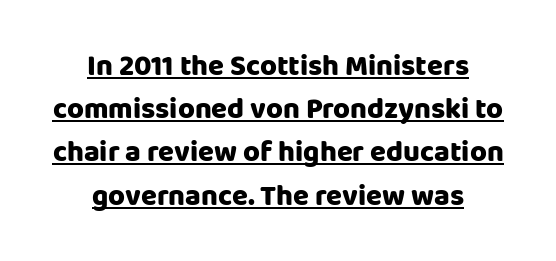
The image shows 29 px heavy sans-serif type, upright; set centered, normal line spacing (1.49x), normal letter spacing, underlined; low stroke contrast and a large x-height.
